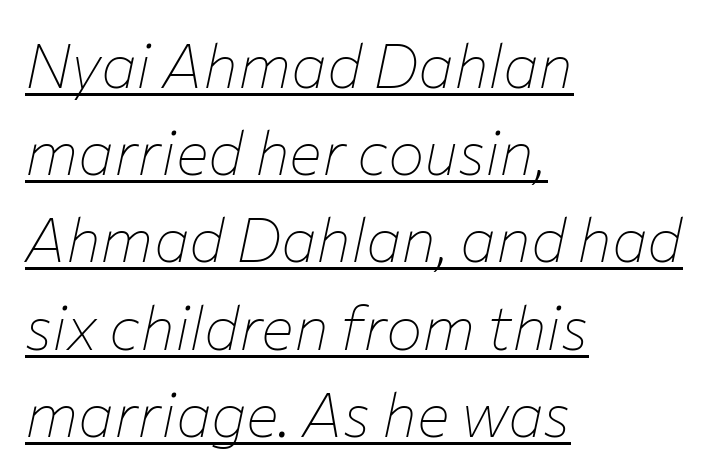
The image shows 61 px thin type, italic (leaning right); set left-aligned, normal line spacing (1.43x), normal letter spacing, underlined; low stroke contrast and a medium x-height.
